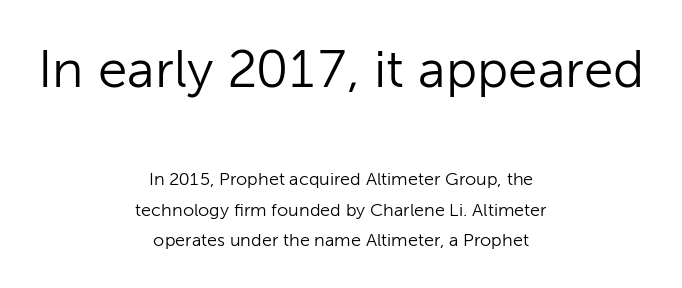
The image shows 53 px light sans-serif type, upright; set centered, normal line spacing (1.68x), normal letter spacing, not underlined; the first (top) block is 2.94x larger; low stroke contrast and a medium x-height.
